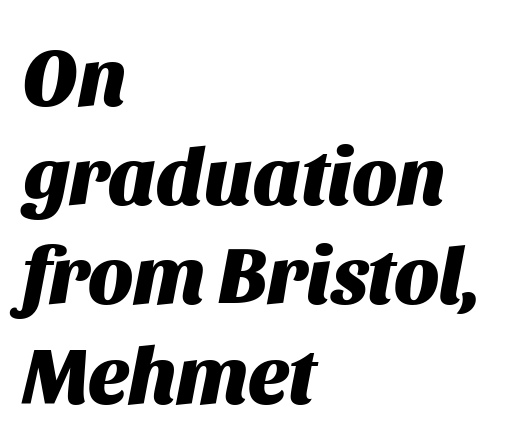
{"italic": "yes", "lean": "right", "slant_degrees": 11, "bold": "yes", "weight": "heavy", "width": "normal", "stroke_contrast": "medium", "x_height": "large", "monospaced": "no", "underline": "no", "align": "left", "line_spacing_ratio": 1.24, "letter_spacing": "normal", "letter_spacing_em": 0.0, "glyph_px": 80}
